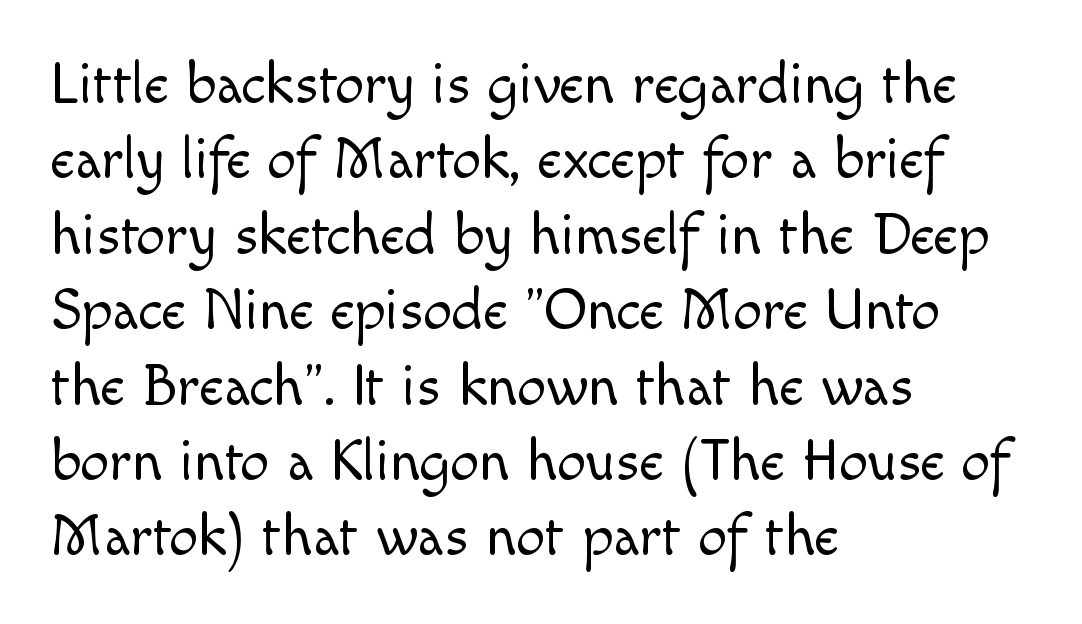
{"serif": "no", "italic": "no", "bold": "no", "weight": "light", "width": "normal", "x_height": "small", "monospaced": "no", "underline": "no", "align": "left", "line_spacing": "normal", "line_spacing_ratio": 1.3, "letter_spacing": "normal", "letter_spacing_em": 0.0, "glyph_px": 58}
